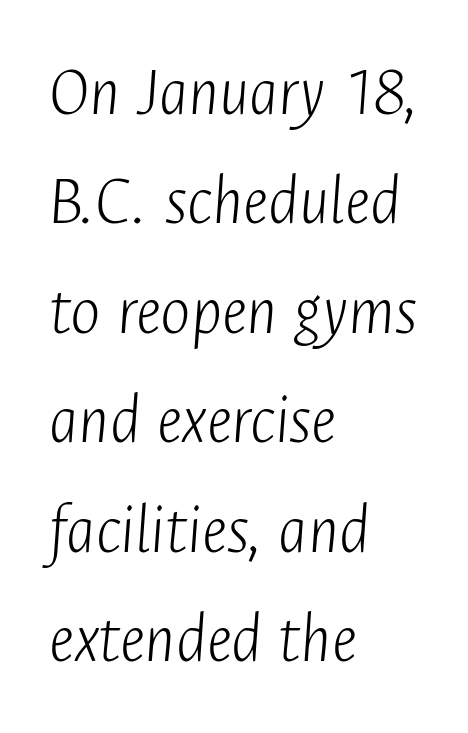
Q: Is the text bold? A: No.
Q: Is the text italic (slanted)? A: Yes, it leans right by about 4 degrees.
Q: Is the text underlined? A: No.
Q: How is the paragraph aligned? A: Left-aligned.
Q: Is the spacing between letters normal or unusually wide? A: Normal.
Q: Is the spacing between lines tight, normal or loose? A: Normal.
Q: Width (condensed, normal, or wide)? A: Condensed.
Q: Stroke contrast? A: Low.
Q: x-height? A: Medium.
Q: Monospaced? A: No.
